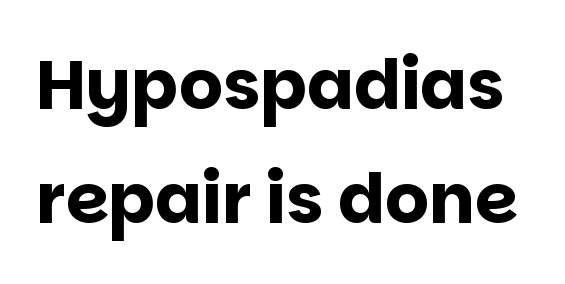
A normal amount of white space separates one row of letters from the next. Each row of text sits above clean, open space. A typesetter would call this proportional, since set widths differ per character. The letters stand upright; this is a roman face. Standard letterfit; no display-style spreading of the glyphs. The rendering uses a bold face; every stroke is thick and dark.
